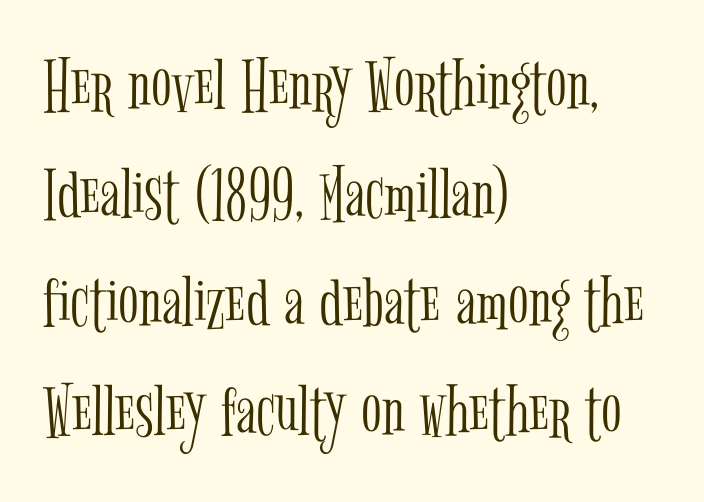
Q: Is the text bold? A: No.
Q: Is the text italic (slanted)? A: No, it is upright.
Q: Is the typeface a serif or a sans-serif typeface? A: Serif.
Q: Is the text underlined? A: No.
Q: How is the paragraph aligned? A: Left-aligned.
Q: Is the spacing between letters normal or unusually wide? A: Normal.
Q: Is the spacing between lines tight, normal or loose? A: Normal.
Q: Width (condensed, normal, or wide)? A: Condensed.
Q: Stroke contrast? A: Low.
Q: x-height? A: Medium.
Q: Monospaced? A: No.
